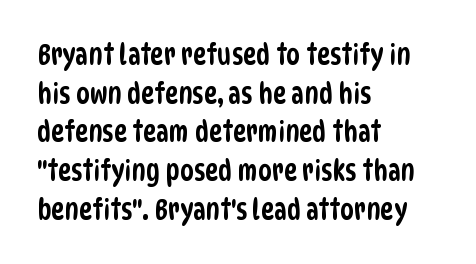
The image shows 28 px condensed sans-serif type; set left-aligned, normal line spacing (1.38x), normal letter spacing, not underlined; low stroke contrast and a large x-height.
